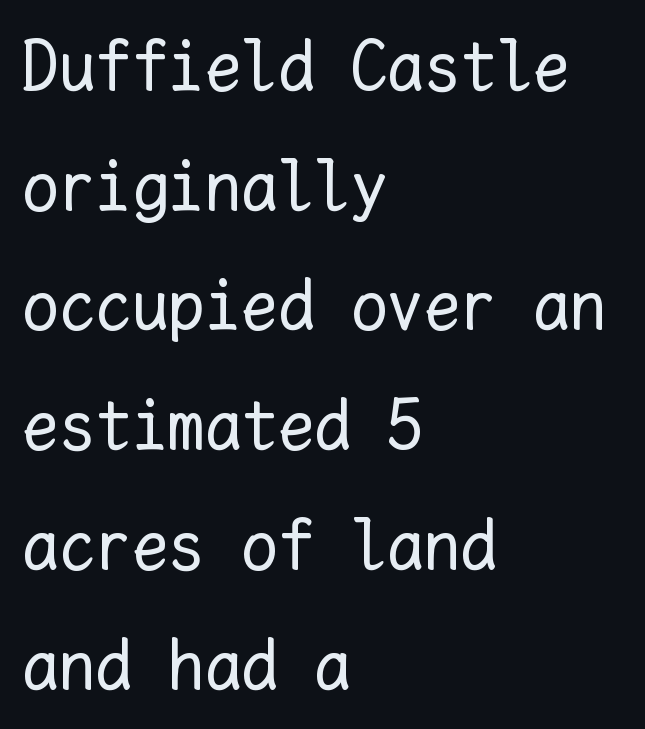
Q: Is the text bold? A: No.
Q: Is the text italic (slanted)? A: No, it is upright.
Q: Is the text underlined? A: No.
Q: How is the paragraph aligned? A: Left-aligned.
Q: Is the spacing between letters normal or unusually wide? A: Normal.
Q: Is the spacing between lines tight, normal or loose? A: Normal.
Q: Width (condensed, normal, or wide)? A: Normal.
Q: Stroke contrast? A: Low.
Q: x-height? A: Medium.
Q: Monospaced? A: Yes.
